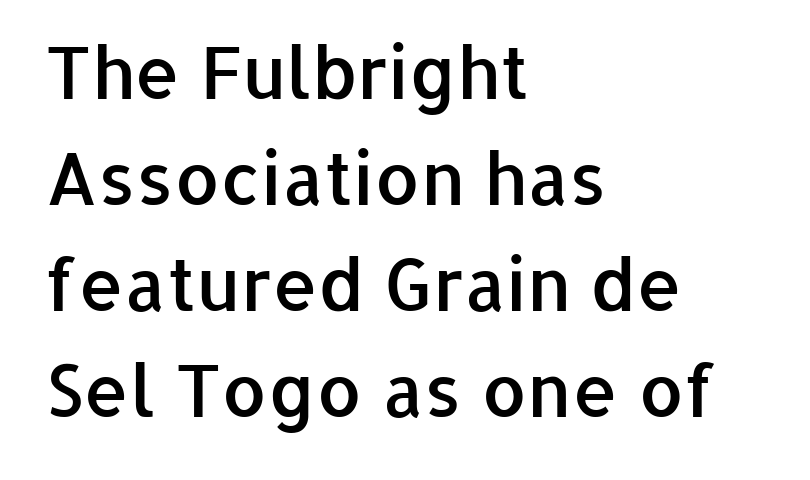
Q: Is the text bold? A: Semi-bold.
Q: Is the text italic (slanted)? A: No, it is upright.
Q: Is the typeface a serif or a sans-serif typeface? A: Sans-serif.
Q: Is the text underlined? A: No.
Q: How is the paragraph aligned? A: Left-aligned.
Q: Is the spacing between letters normal or unusually wide? A: Normal.
Q: Is the spacing between lines tight, normal or loose? A: Normal.
Q: Width (condensed, normal, or wide)? A: Normal.
Q: Stroke contrast? A: Low.
Q: x-height? A: Medium.
Q: Monospaced? A: No.
